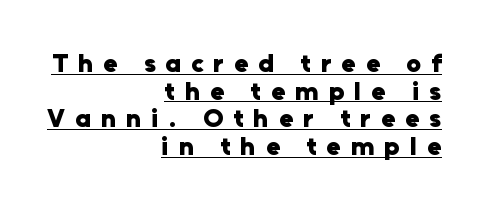
{"italic": "no", "bold": "yes", "underline": "yes", "align": "right", "line_spacing": "tight", "line_spacing_ratio": 1.06, "letter_spacing": "wide", "letter_spacing_em": 0.39, "glyph_px": 26}
